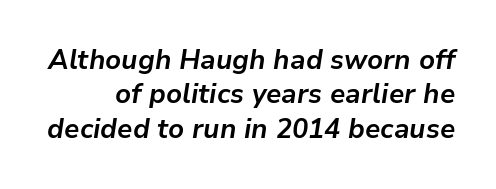
{"italic": "yes", "lean": "right", "slant_degrees": 9, "bold": "yes", "underline": "no", "line_spacing": "normal", "line_spacing_ratio": 1.27, "letter_spacing": "normal", "letter_spacing_em": 0.0, "glyph_px": 27}
